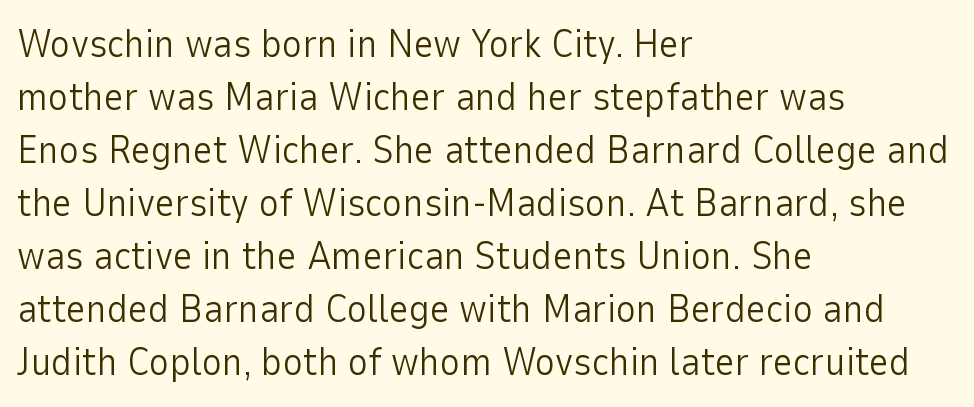
{"serif": "no", "italic": "no", "bold": "no", "weight": "light", "width": "normal", "stroke_contrast": "low", "x_height": "medium", "monospaced": "no", "underline": "no", "align": "left", "line_spacing": "normal", "line_spacing_ratio": 1.36, "letter_spacing": "normal", "letter_spacing_em": 0.0, "glyph_px": 39}
